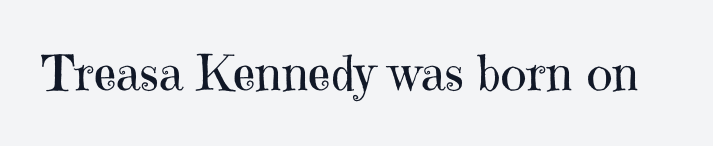
Just letters on the line, the space beneath them empty. Letters have the restrained weight of plain body copy at most. This is serif lettering, the kind often seen in printed books. Note the varied advance widths — an 'i' is clearly narrower than an 'm'. The letters stand upright; this is a roman face. The letterforms sit shoulder to shoulder at normal distance.
